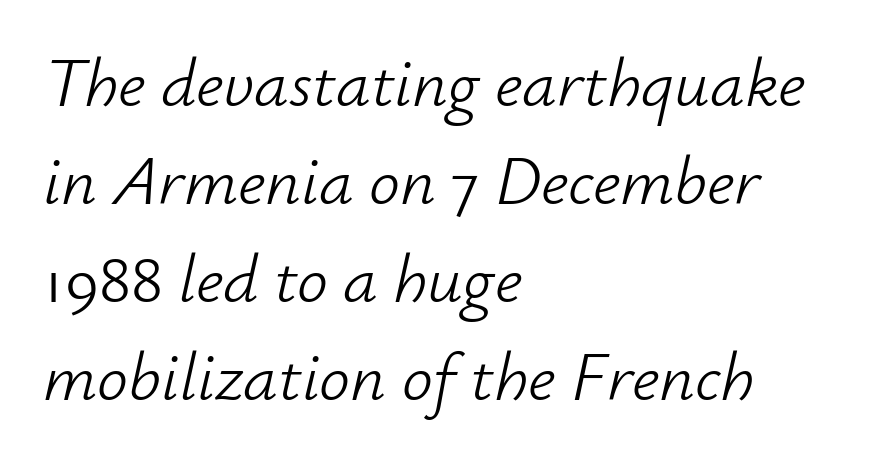
Q: Is the text bold? A: No.
Q: Is the text italic (slanted)? A: Yes, it leans right by about 12 degrees.
Q: Is the text underlined? A: No.
Q: How is the paragraph aligned? A: Left-aligned.
Q: Is the spacing between letters normal or unusually wide? A: Normal.
Q: Is the spacing between lines tight, normal or loose? A: Normal.
Q: Width (condensed, normal, or wide)? A: Normal.
Q: Stroke contrast? A: Low.
Q: x-height? A: Small.
Q: Monospaced? A: No.
